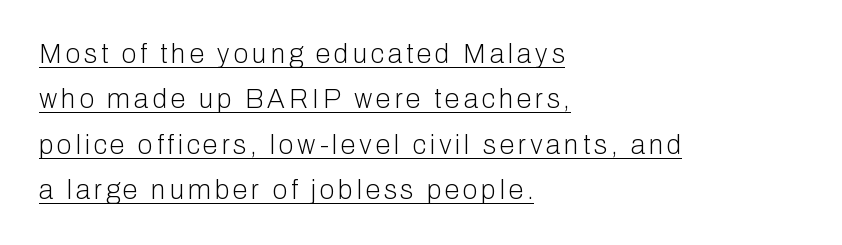
{"italic": "no", "bold": "no", "underline": "yes", "align": "left", "line_spacing": "normal", "line_spacing_ratio": 1.68, "glyph_px": 27}
